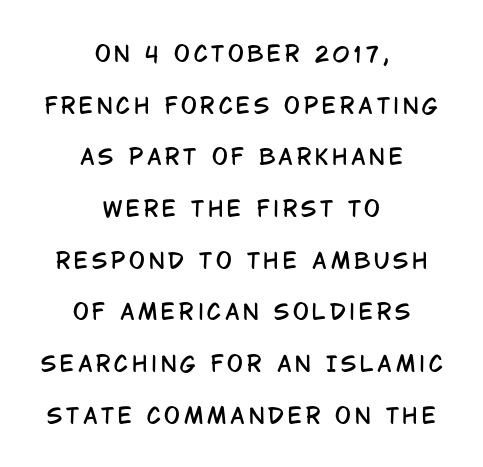
The image shows 21 px text type, upright; set centered, loose line spacing (2.46x), not underlined.
